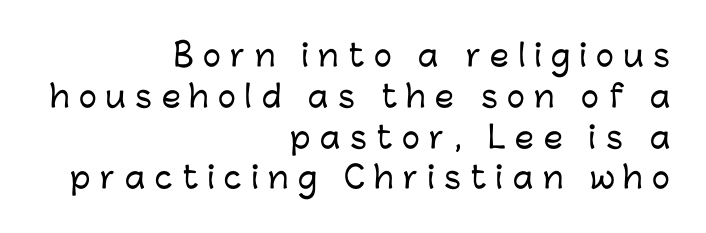
{"serif": "no", "italic": "no", "width": "normal", "stroke_contrast": "low", "x_height": "medium", "monospaced": "no", "underline": "no", "align": "right", "line_spacing": "normal", "line_spacing_ratio": 1.36, "letter_spacing": "wide", "letter_spacing_em": 0.32, "glyph_px": 30}
